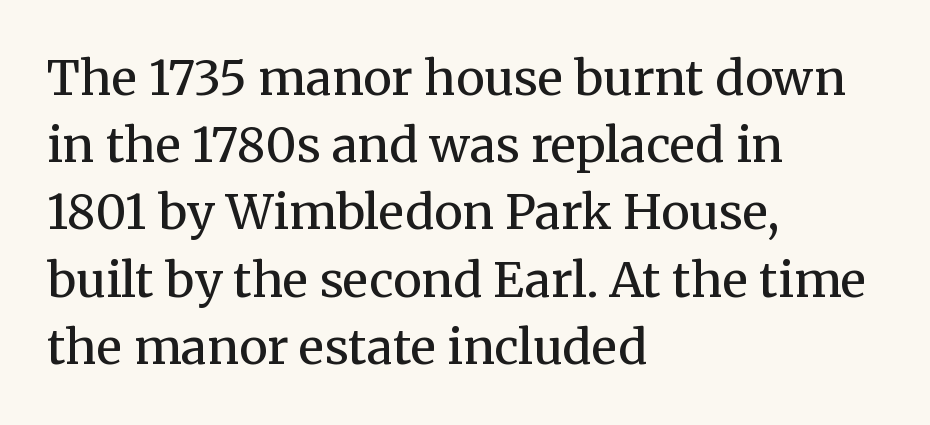
Q: Is the text bold? A: No.
Q: Is the text italic (slanted)? A: No, it is upright.
Q: Is the typeface a serif or a sans-serif typeface? A: Serif.
Q: Is the text underlined? A: No.
Q: How is the paragraph aligned? A: Left-aligned.
Q: Is the spacing between letters normal or unusually wide? A: Normal.
Q: Is the spacing between lines tight, normal or loose? A: Normal.
Q: Width (condensed, normal, or wide)? A: Normal.
Q: Stroke contrast? A: Medium.
Q: x-height? A: Medium.
Q: Monospaced? A: No.
